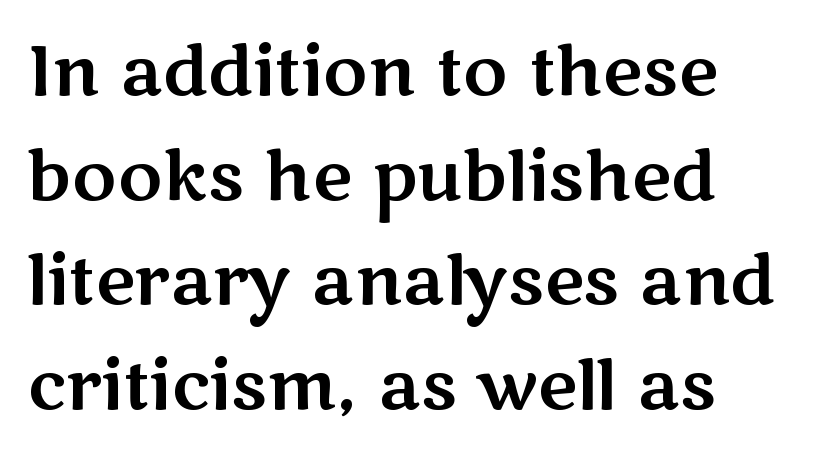
{"serif": "no", "italic": "no", "width": "wide", "stroke_contrast": "medium", "x_height": "medium", "monospaced": "no", "underline": "no", "line_spacing": "normal", "line_spacing_ratio": 1.54, "letter_spacing": "normal", "letter_spacing_em": 0.0, "glyph_px": 68}
